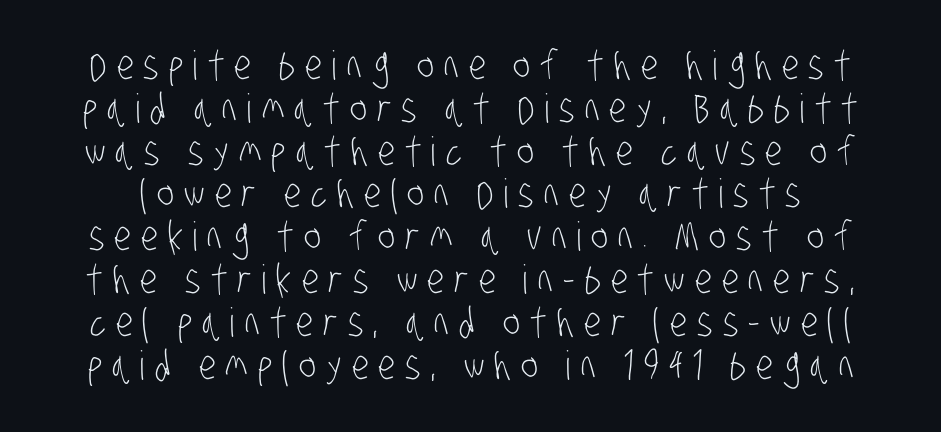
This sample uses expanded letter spacing, leaving extra air between glyphs. Vertically, the passage feels compressed, each row crowding the next. A typesetter would call this proportional, since set widths differ per character. A typesetter would label this face a sans. Has an underline been added? It has not.
